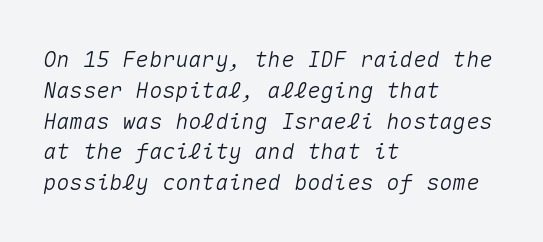
Regular leading. A typesetter would call this zero additional tracking. Italic: yes, the glyphs are oblique. Anything drawn beneath the words? Only blank space. Caption: multi-line text, flush left, ragged right.
